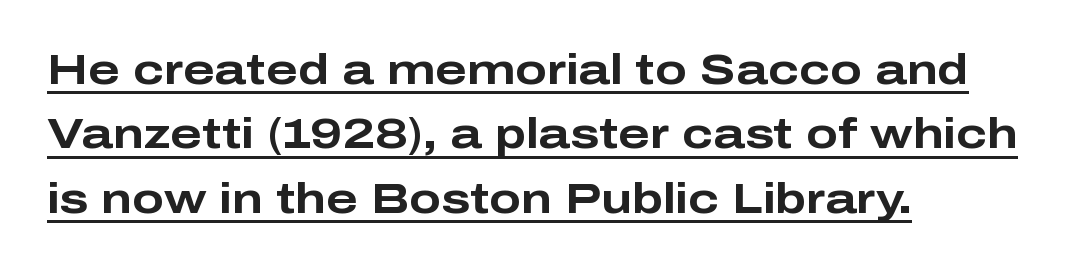
Varying glyph widths throughout — classic text-font behaviour. The characters look thick and weighty, a clear bold. The passage shown stacks its lines at a standard gap. A classic flush-left, rag-right setting is used for this passage. Note: no serifs on the glyphs.
